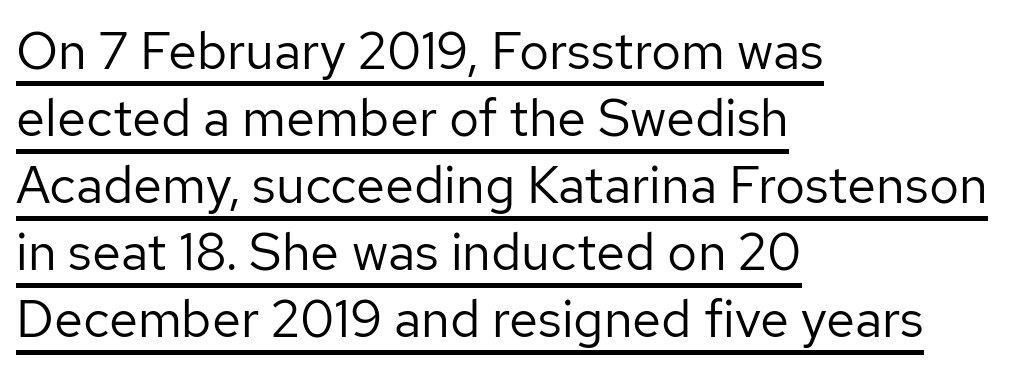
The text was rendered using a sans face with plain stroke endings. These lines keep a tight, regular rhythm from letter to letter. This sample is left-justified, so line endings fall wherever the words run out. Stroke mass is kept to a normal reading level or below. The typesetter has applied underlining to the passage shown. A typesetter would mark this as roman, not italic.
